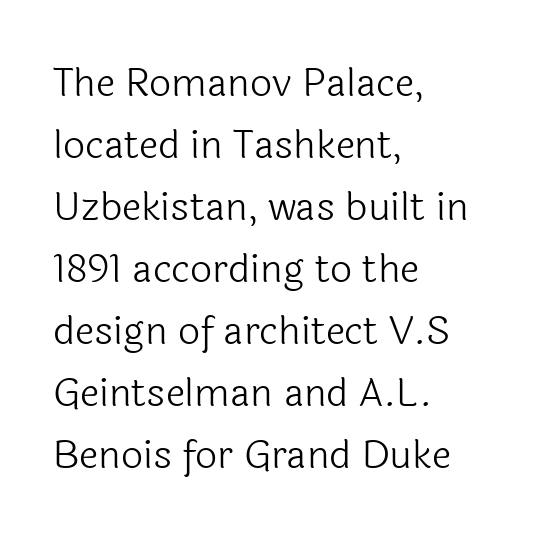
{"serif": "no", "italic": "no", "bold": "no", "weight": "light", "width": "normal", "x_height": "medium", "monospaced": "no", "underline": "no", "align": "left", "line_spacing": "normal", "line_spacing_ratio": 1.59, "letter_spacing": "normal", "letter_spacing_em": 0.0, "glyph_px": 39}
